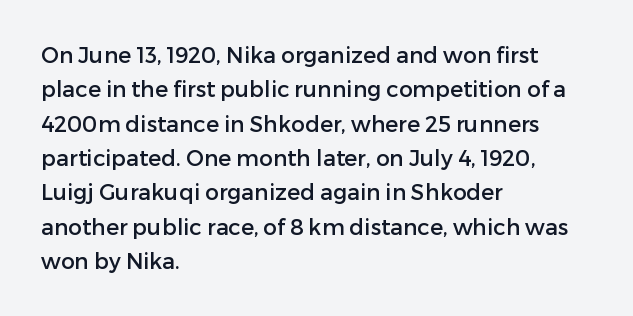
{"italic": "no", "underline": "no", "align": "left", "line_spacing": "normal", "line_spacing_ratio": 1.56, "letter_spacing": "normal", "letter_spacing_em": 0.0, "glyph_px": 22}
